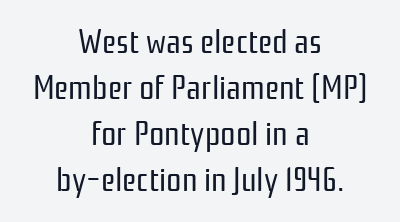
The image shows 34 px regular-weight, condensed sans-serif type, upright; set centered, normal line spacing (1.35x), normal letter spacing, not underlined; low stroke contrast and a medium x-height.
